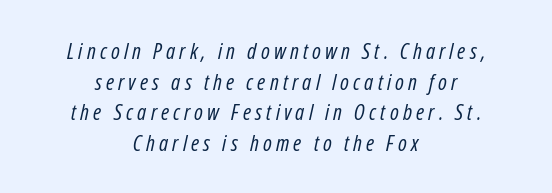
Students, observe: this is what conventionally led text looks like. The glyphs look as if they've been sheared to an angle. The compositor balanced each line on the midline. No chunkiness to these letters — they're not bold. No word sits above an underline.
